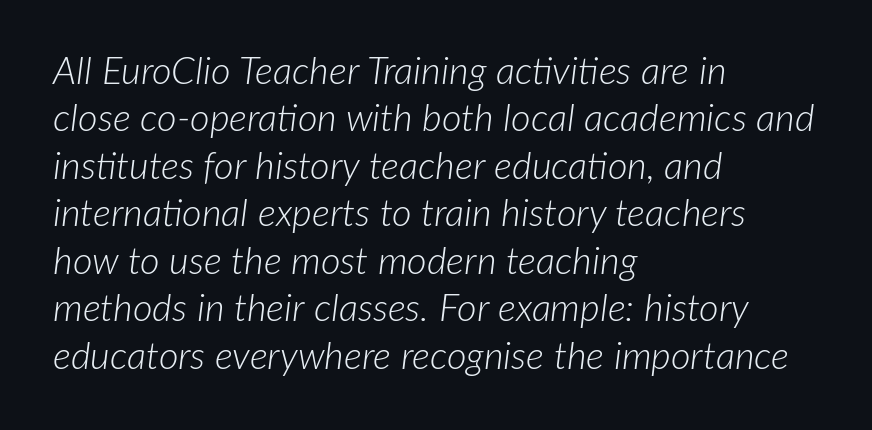
Just letters on the line, the space beneath them empty. The specimen reads as italic at a glance. How are the letters spaced? Ordinarily, with no added tracking. Horizontal alignment here is leftward, the default for most running prose. The lines sit at an ordinary, default distance from one another. Is this a fixed-width face? No — the glyphs have proportional, varying widths.
